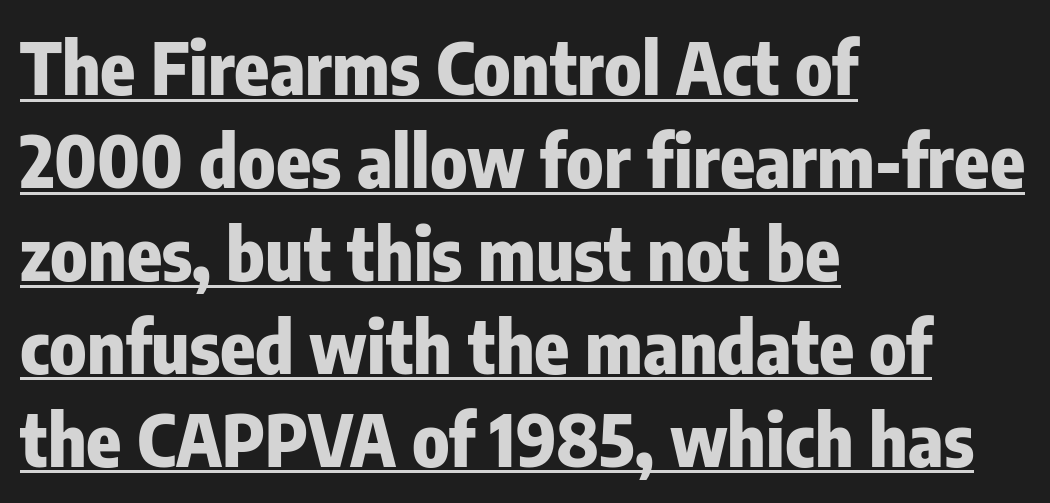
{"serif": "no", "italic": "no", "bold": "yes", "weight": "heavy", "width": "condensed", "stroke_contrast": "low", "x_height": "medium", "monospaced": "no", "underline": "yes", "align": "left", "line_spacing": "normal", "line_spacing_ratio": 1.29, "letter_spacing": "normal", "letter_spacing_em": 0.0, "glyph_px": 72}
